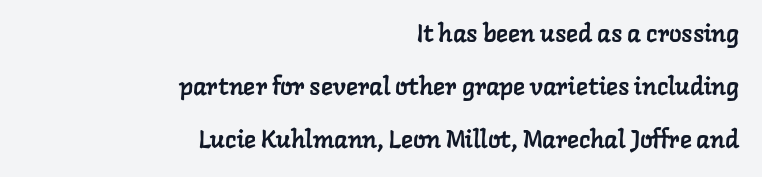
The image shows 25 px text type; set right-aligned, loose line spacing (2.13x), normal letter spacing, not underlined.
